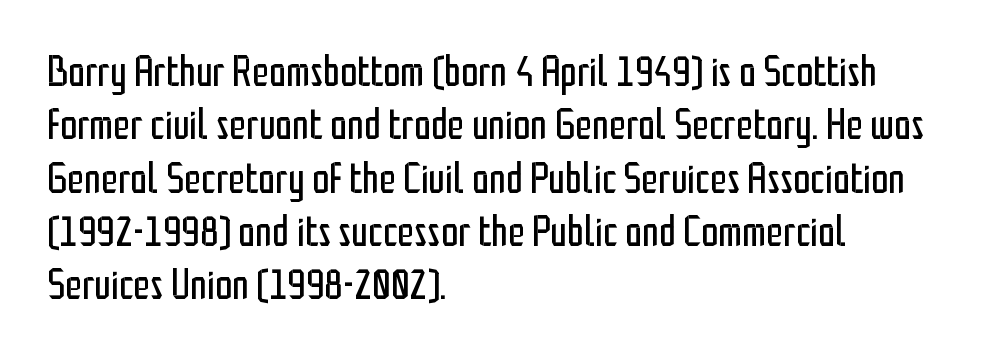
Q: Is the text bold? A: No.
Q: Is the text italic (slanted)? A: No, it is upright.
Q: Is the typeface a serif or a sans-serif typeface? A: Sans-serif.
Q: Is the text underlined? A: No.
Q: How is the paragraph aligned? A: Left-aligned.
Q: Is the spacing between letters normal or unusually wide? A: Normal.
Q: Width (condensed, normal, or wide)? A: Condensed.
Q: Stroke contrast? A: Low.
Q: x-height? A: Medium.
Q: Monospaced? A: No.
